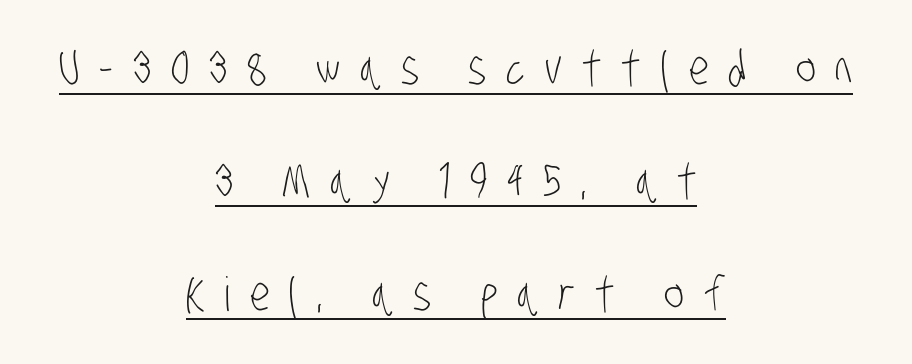
{"serif": "no", "bold": "no", "weight": "light", "width": "condensed", "stroke_contrast": "low", "x_height": "large", "monospaced": "no", "underline": "yes", "align": "center", "line_spacing": "loose", "line_spacing_ratio": 2.4, "letter_spacing": "wide", "letter_spacing_em": 0.42, "glyph_px": 47}
